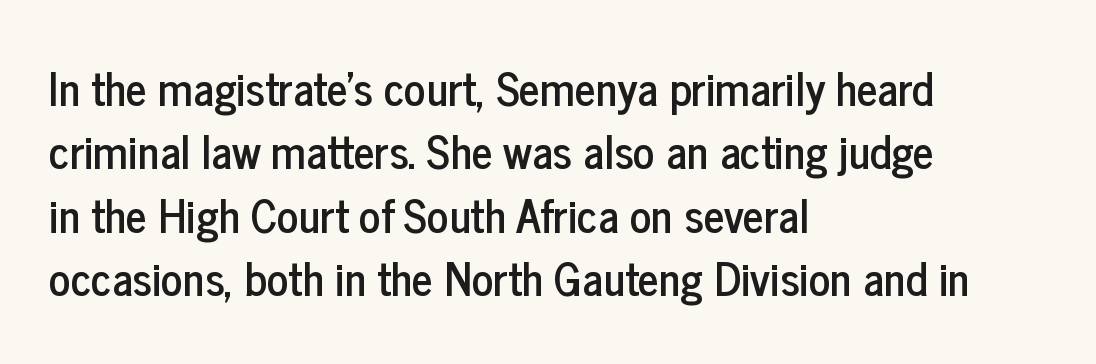
Which margin do the lines hug? The left one — the right edge is uneven. Only glyphs here, with clear space below each row. The font family rendered here belongs to the sans-serif group. Does the lettering tilt? It doesn't — this is upright. Leading matches the norm, producing a regular column.
